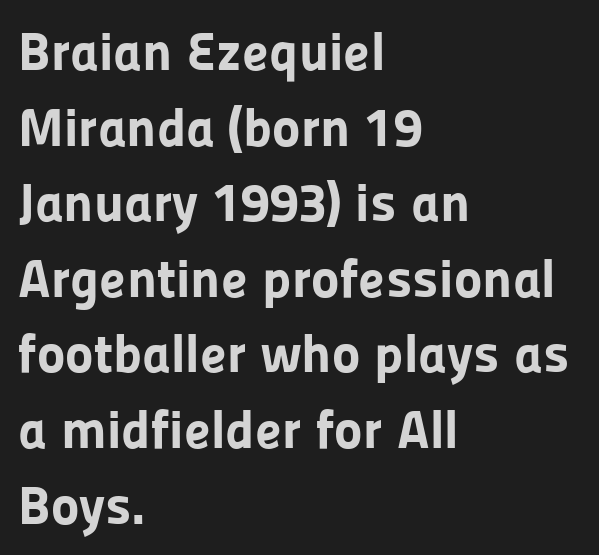
{"serif": "no", "italic": "no", "bold": "yes", "weight": "bold", "width": "normal", "stroke_contrast": "low", "x_height": "medium", "monospaced": "no", "underline": "no", "align": "left", "line_spacing": "normal", "line_spacing_ratio": 1.4, "letter_spacing": "normal", "letter_spacing_em": 0.0, "glyph_px": 54}
